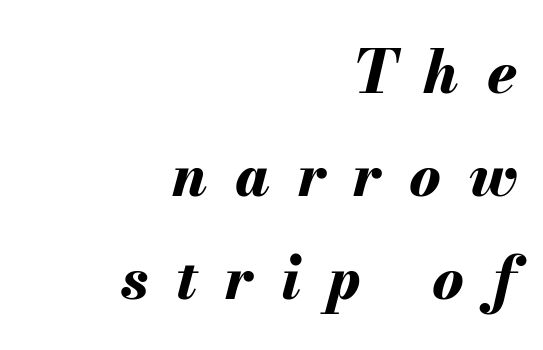
{"italic": "yes", "lean": "right", "slant_degrees": 13, "bold": "yes", "weight": "bold", "width": "normal", "stroke_contrast": "medium", "x_height": "small", "monospaced": "no", "underline": "no", "align": "right", "line_spacing_ratio": 1.75, "letter_spacing": "wide", "letter_spacing_em": 0.47, "glyph_px": 59}
